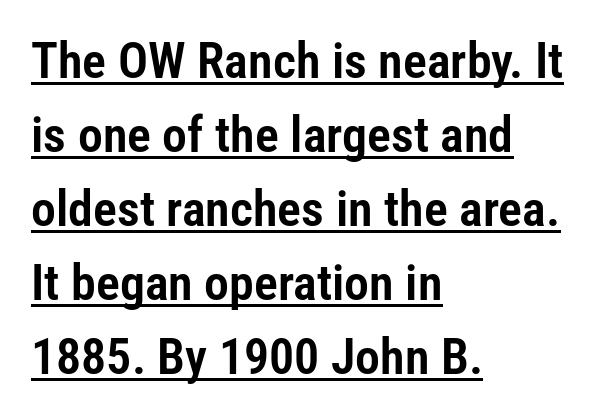
Q: Is the text italic (slanted)? A: No, it is upright.
Q: Is the typeface a serif or a sans-serif typeface? A: Sans-serif.
Q: Is the text underlined? A: Yes.
Q: How is the paragraph aligned? A: Left-aligned.
Q: Is the spacing between letters normal or unusually wide? A: Normal.
Q: Is the spacing between lines tight, normal or loose? A: Normal.
Q: Width (condensed, normal, or wide)? A: Condensed.
Q: Stroke contrast? A: Low.
Q: x-height? A: Medium.
Q: Monospaced? A: No.
